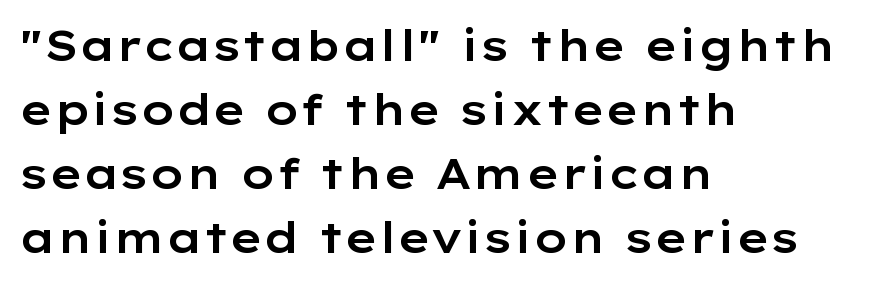
Proportional: the letters do not fall into vertical columns. Notice how the passage keeps a crisp vertical edge on the left only. How are the letters spaced? Ordinarily, with no added tracking. The text was rendered using a sans face with plain stroke endings. Decoration check: the copy has no underline. Leading: standard.
